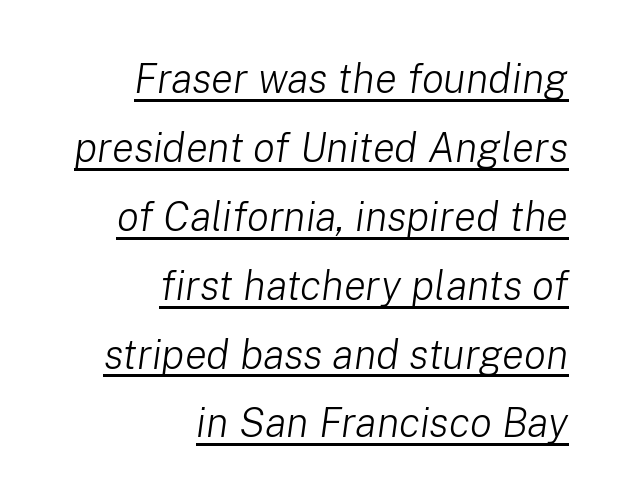
The rendering applies a slant to the glyphs. Descenders here cross a horizontal rule under the line. The strokes carry an ordinary text weight at most. How would I describe the line gaps? Plain and ordinary. The letters sit at their default tracking, neither squeezed nor spread.
